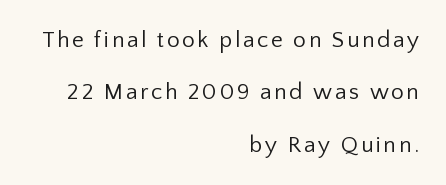
Q: Is the text bold? A: No.
Q: Is the text italic (slanted)? A: No, it is upright.
Q: Is the text underlined? A: No.
Q: How is the paragraph aligned? A: Right-aligned.
Q: Is the spacing between lines tight, normal or loose? A: Loose.
